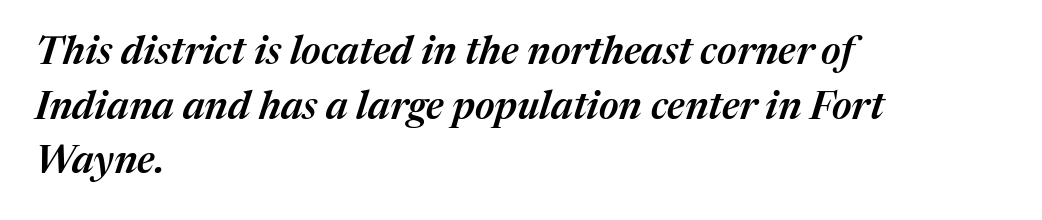
When letters slant like this, we call the style italic. Lines of text with bare space underneath. Stems and bowls a touch heavier than normal — semibold. The setting favours the left margin, as ordinary paragraphs usually do. Character widths vary here, with narrow letters taking less room than wide ones. This block has exactly the height ordinary leading produces.
